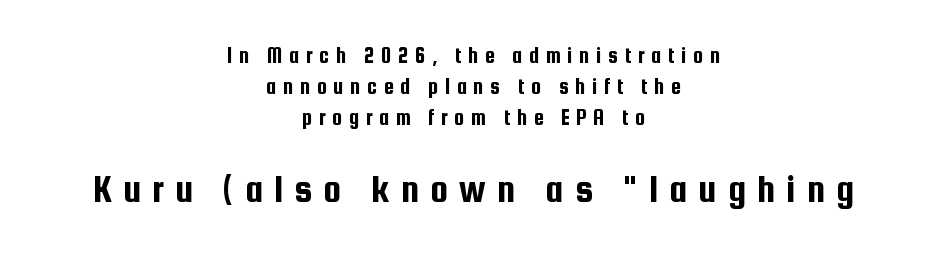
Leading matches the norm, producing a regular column. Letterform terminals end flat and unadorned throughout the passage. This sample has the flowing, uneven cadence of proportional lettering. Each line is balanced around a shared central axis. Unmarked baselines from the first word to the last.
